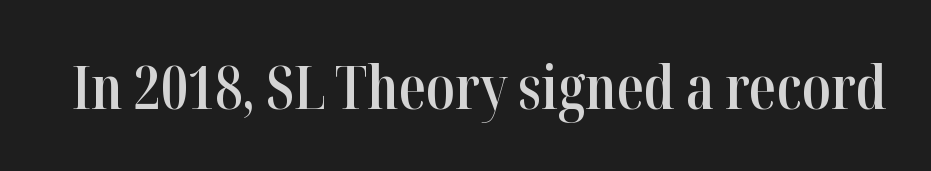
The image shows 60 px semibold, condensed serif type, upright; set normal letter spacing, not underlined; high stroke contrast and a medium x-height.
